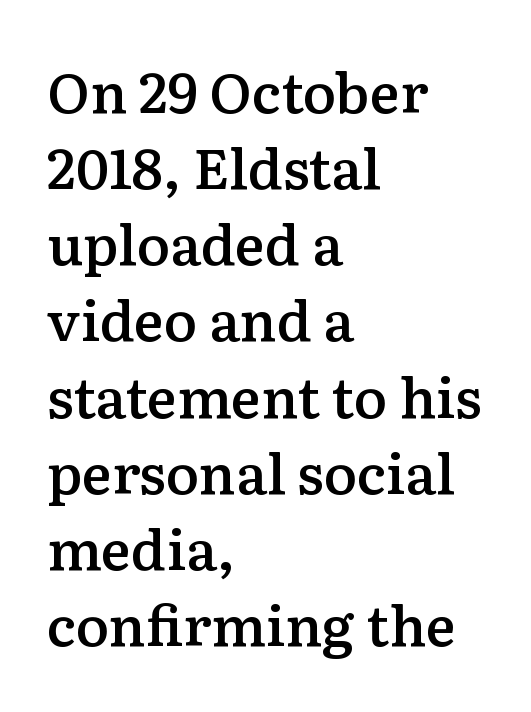
This block has exactly the height ordinary leading produces. The space beneath each line is pristine and unruled. Spacing verdict: proportional, widths tailored to each character. The letters carry serifs — small finishing strokes at the ends of their stems. This sample is left-justified, so line endings fall wherever the words run out. Honestly, the letter spacing is just normal — you wouldn't notice it.
